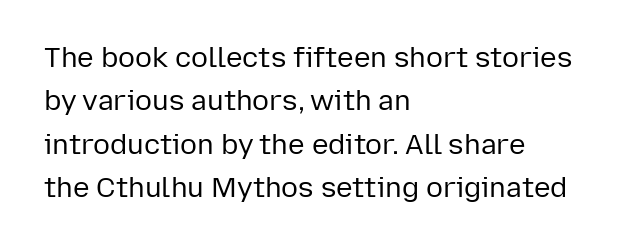
{"serif": "no", "italic": "no", "bold": "no", "weight": "regular", "width": "normal", "stroke_contrast": "low", "x_height": "medium", "monospaced": "no", "underline": "no", "align": "left", "line_spacing": "normal", "line_spacing_ratio": 1.55, "letter_spacing": "normal", "letter_spacing_em": 0.0, "glyph_px": 28}
